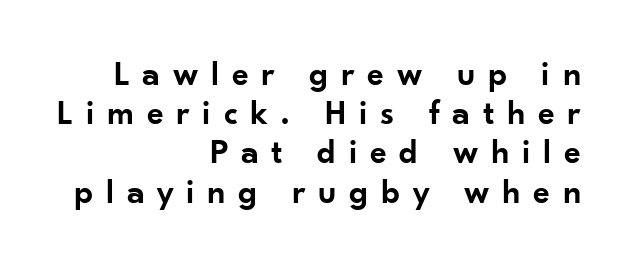
Vertical strokes here are truly vertical. Here the glyphs are tracked loosely, breaking word shapes into spaced letters. Tightly led — the rows are bunched. A fair bit of extra ink — the face is semibold, not bold. The passage shown is typeset with a sans-serif family. Looks like regular typesetting: each glyph gets only the width it needs.
